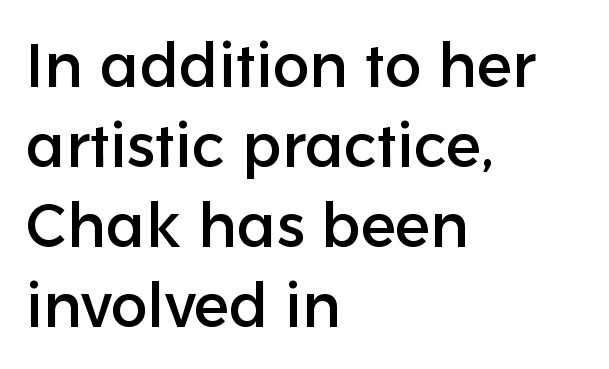
Q: Is the text italic (slanted)? A: No, it is upright.
Q: Is the typeface a serif or a sans-serif typeface? A: Sans-serif.
Q: Is the text underlined? A: No.
Q: How is the paragraph aligned? A: Left-aligned.
Q: Is the spacing between letters normal or unusually wide? A: Normal.
Q: Is the spacing between lines tight, normal or loose? A: Normal.
Q: Width (condensed, normal, or wide)? A: Normal.
Q: Stroke contrast? A: Low.
Q: x-height? A: Medium.
Q: Monospaced? A: No.
